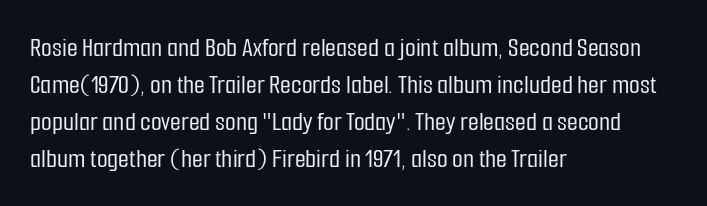
The image shows 28 px condensed sans-serif type, upright; set left-aligned, normal line spacing (1.32x), normal letter spacing, not underlined; low stroke contrast and a medium x-height.
